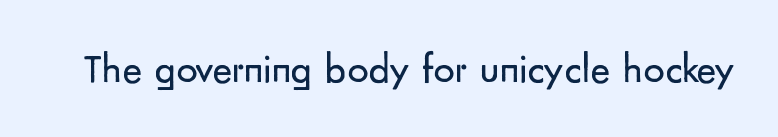
Note: no serifs on the glyphs. Ordinary non-slanted type is in use. The passage shown is typed in a proportional face where columns would drift. This sample uses plain, unmodified letter spacing. The specimen omits any rule beneath the text block's lines. No heavy texture on the line: the type isn't bold.
